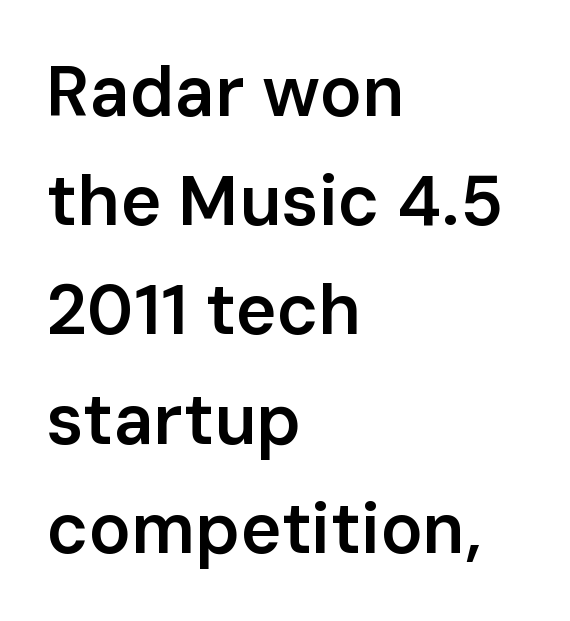
Q: Is the text bold? A: Semi-bold.
Q: Is the text italic (slanted)? A: No, it is upright.
Q: Is the typeface a serif or a sans-serif typeface? A: Sans-serif.
Q: Is the text underlined? A: No.
Q: How is the paragraph aligned? A: Left-aligned.
Q: Is the spacing between letters normal or unusually wide? A: Normal.
Q: Is the spacing between lines tight, normal or loose? A: Normal.
Q: Width (condensed, normal, or wide)? A: Normal.
Q: Stroke contrast? A: Low.
Q: x-height? A: Medium.
Q: Monospaced? A: No.
